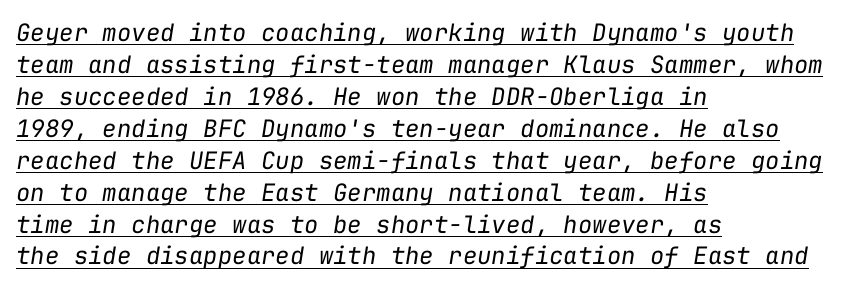
Q: Is the text bold? A: No.
Q: Is the text italic (slanted)? A: Yes, it leans right by about 9 degrees.
Q: Is the text underlined? A: Yes.
Q: How is the paragraph aligned? A: Left-aligned.
Q: Is the spacing between letters normal or unusually wide? A: Normal.
Q: Is the spacing between lines tight, normal or loose? A: Normal.
